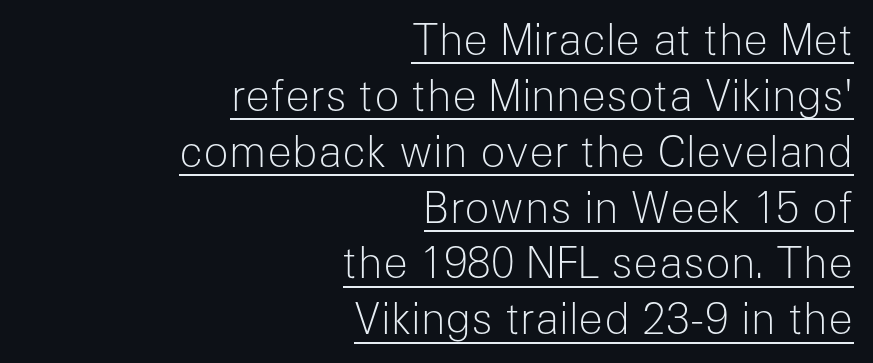
Q: Is the text bold? A: No.
Q: Is the text italic (slanted)? A: No, it is upright.
Q: Is the typeface a serif or a sans-serif typeface? A: Sans-serif.
Q: Is the text underlined? A: Yes.
Q: How is the paragraph aligned? A: Right-aligned.
Q: Is the spacing between letters normal or unusually wide? A: Normal.
Q: Is the spacing between lines tight, normal or loose? A: Normal.
Q: Width (condensed, normal, or wide)? A: Normal.
Q: Stroke contrast? A: Low.
Q: x-height? A: Medium.
Q: Monospaced? A: No.
